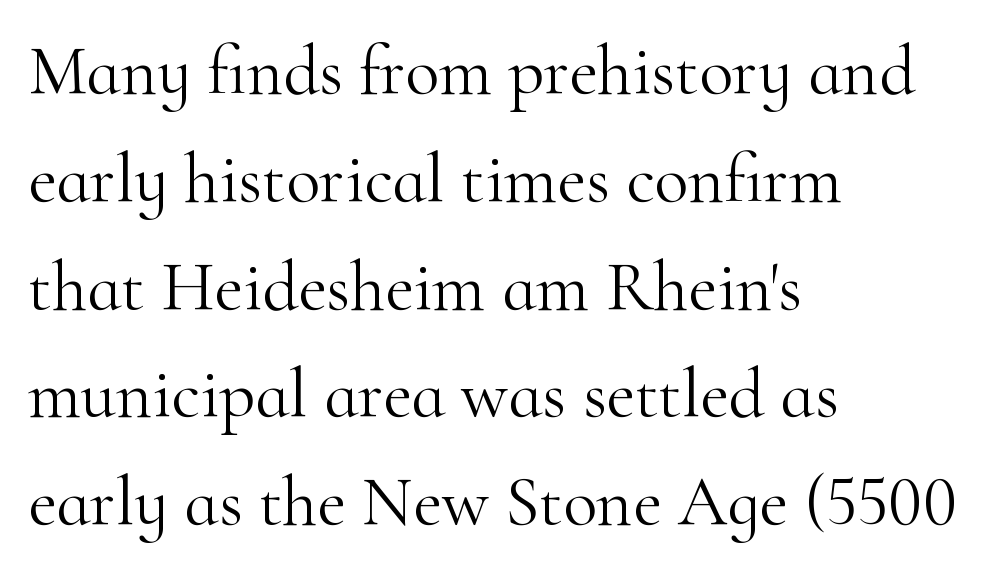
Layout note: lines flush left. The letters advance in unequal steps, a hallmark of proportional type. Stems and bowls with no extra thickness — not bold. Ascenders rise straight up at ninety degrees.
